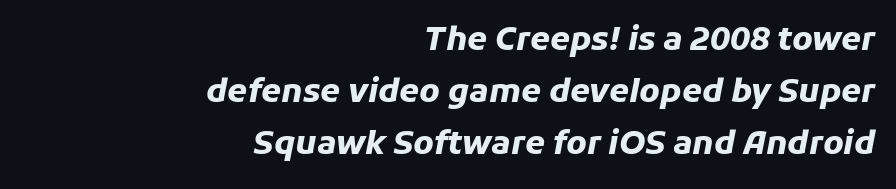
{"italic": "yes", "lean": "right", "slant_degrees": 11, "bold": "yes", "weight": "heavy", "width": "normal", "stroke_contrast": "low", "x_height": "medium", "monospaced": "no", "underline": "no", "align": "right", "line_spacing": "normal", "line_spacing_ratio": 1.63, "letter_spacing": "normal", "letter_spacing_em": 0.0, "glyph_px": 32}
